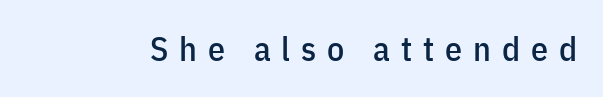
Q: Is the text italic (slanted)? A: No, it is upright.
Q: Is the typeface a serif or a sans-serif typeface? A: Sans-serif.
Q: Is the text underlined? A: No.
Q: Is the spacing between letters normal or unusually wide? A: Unusually wide.
Q: Width (condensed, normal, or wide)? A: Condensed.
Q: Stroke contrast? A: Low.
Q: x-height? A: Medium.
Q: Monospaced? A: No.
